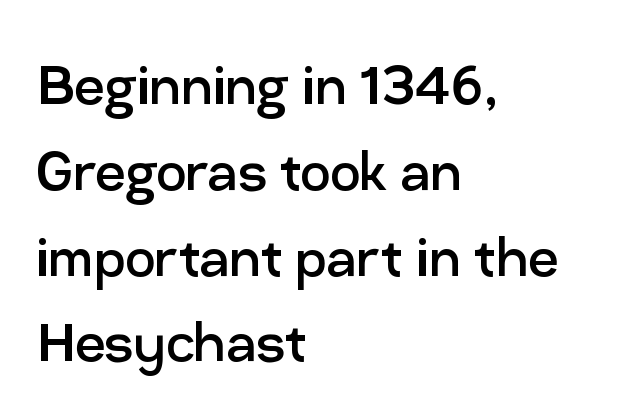
Q: Is the text bold? A: No.
Q: Is the text italic (slanted)? A: No, it is upright.
Q: Is the typeface a serif or a sans-serif typeface? A: Sans-serif.
Q: Is the text underlined? A: No.
Q: How is the paragraph aligned? A: Left-aligned.
Q: Is the spacing between letters normal or unusually wide? A: Normal.
Q: Is the spacing between lines tight, normal or loose? A: Normal.
Q: Width (condensed, normal, or wide)? A: Normal.
Q: Stroke contrast? A: Low.
Q: x-height? A: Medium.
Q: Monospaced? A: No.
